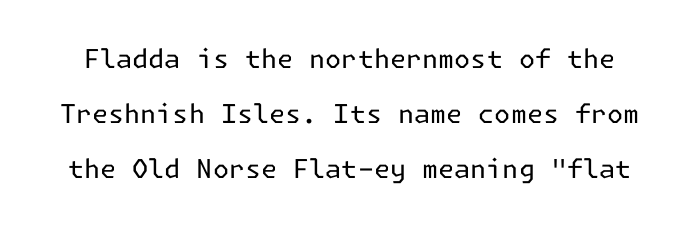
The block of text is sparse from top to bottom, with ample space between rows. Letters rest on an invisible, unmarked baseline. Each word holds together tightly as a unit, with standard inter-letter gaps. The font sits on the lighter half of the weight spectrum, regular included.
